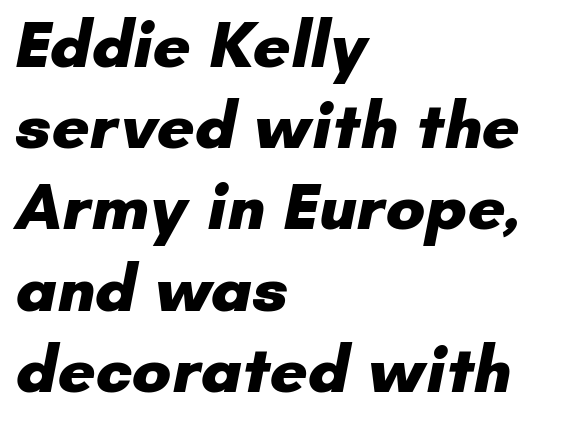
Q: Is the text bold? A: Yes.
Q: Is the typeface a serif or a sans-serif typeface? A: Sans-serif.
Q: Is the text underlined? A: No.
Q: How is the paragraph aligned? A: Left-aligned.
Q: Is the spacing between letters normal or unusually wide? A: Normal.
Q: Width (condensed, normal, or wide)? A: Normal.
Q: Stroke contrast? A: Low.
Q: x-height? A: Small.
Q: Monospaced? A: No.
